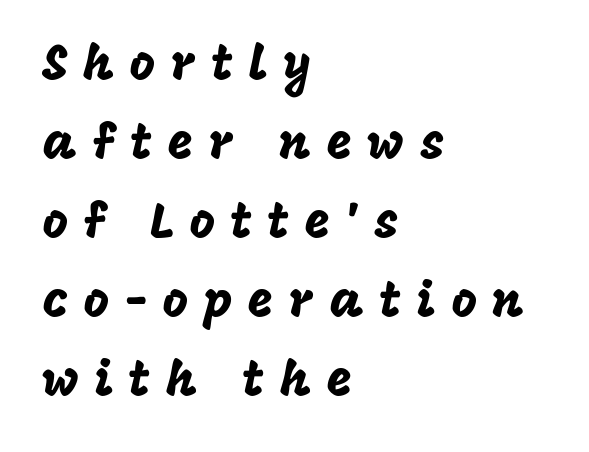
The image shows 49 px sans-serif type; set left-aligned, normal line spacing (1.61x), unusually wide letter spacing (+0.32 em), not underlined; low stroke contrast and a large x-height.
